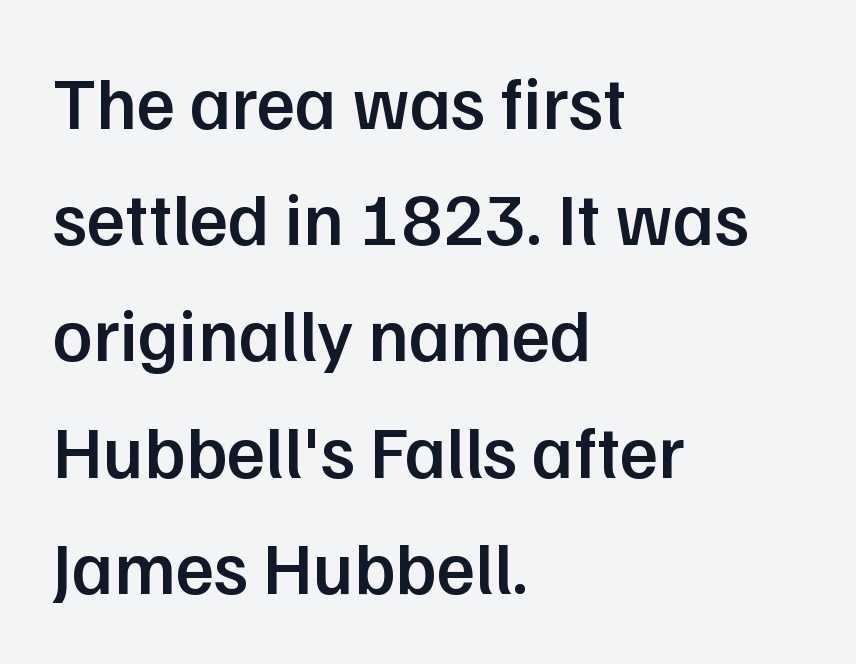
Do the characters align in a grid? No, the font is proportional. Glance below the letters and you will spot only blank space. The passage is arranged the way most books set body copy — flush left. Glyph-to-glyph distance matches everyday printed text. The typeface chosen for these lines omits serifs. Style check: upright.
